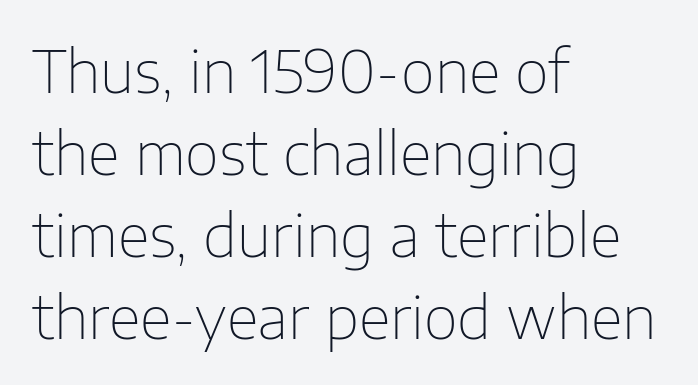
Q: Is the text bold? A: No.
Q: Is the text italic (slanted)? A: No, it is upright.
Q: Is the typeface a serif or a sans-serif typeface? A: Sans-serif.
Q: Is the text underlined? A: No.
Q: How is the paragraph aligned? A: Left-aligned.
Q: Is the spacing between letters normal or unusually wide? A: Normal.
Q: Is the spacing between lines tight, normal or loose? A: Normal.
Q: Width (condensed, normal, or wide)? A: Normal.
Q: Stroke contrast? A: Low.
Q: x-height? A: Medium.
Q: Monospaced? A: No.
